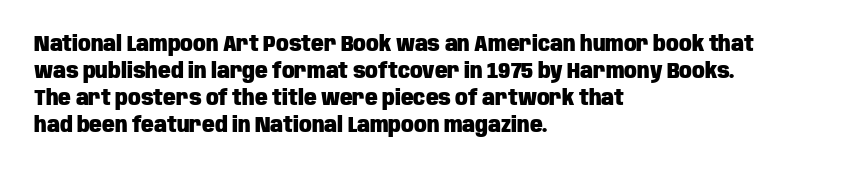
{"italic": "no", "bold": "yes", "underline": "no", "align": "left", "line_spacing": "normal", "line_spacing_ratio": 1.28, "letter_spacing": "normal", "letter_spacing_em": 0.0, "glyph_px": 21}
